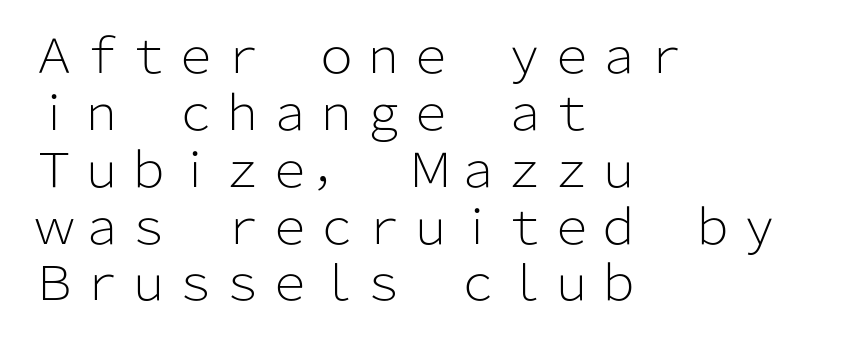
The image shows 47 px light sans-serif type, upright; set left-aligned, line spacing 1.21x, normal letter spacing, not underlined; low stroke contrast and a medium x-height.
